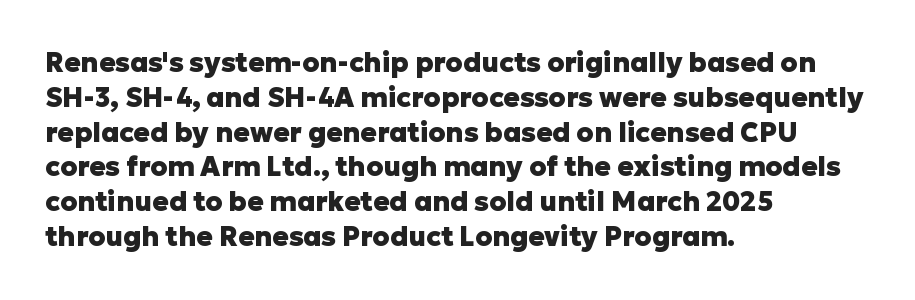
The words here are not underlined. Style check: upright. Typesetter's note: full bold, strokes at maximum text heaviness. Left-aligned paragraph, ragged on the right. One glance says typical: line gaps are just what's usual. Look at the tracking — it's just the regular setting, nothing added.
